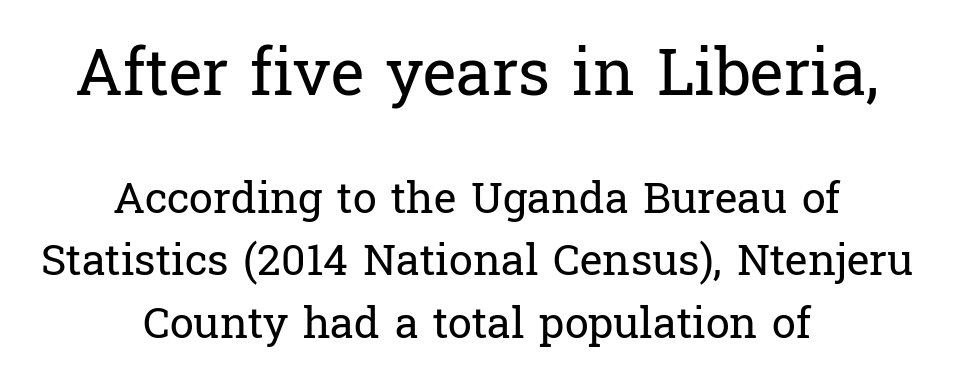
Visually, the top section dominates because its glyphs are scaled up. Think of a printed novel: that variable character pitch is what you see here. Evenly set lines give the paragraph a standard silhouette. The passage shown is not underscored anywhere. Posture: straight, roman, zero tilt.
